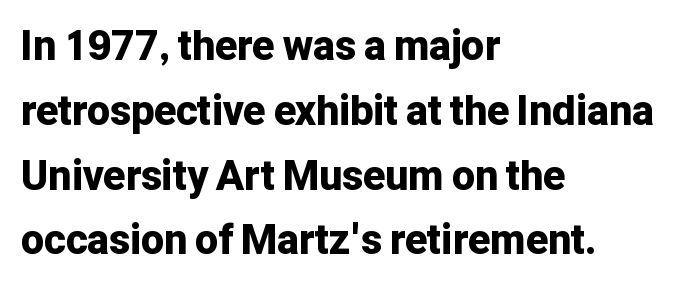
The image shows 41 px bold sans-serif type, upright; set left-aligned, normal line spacing (1.58x), normal letter spacing, not underlined; low stroke contrast and a medium x-height.
